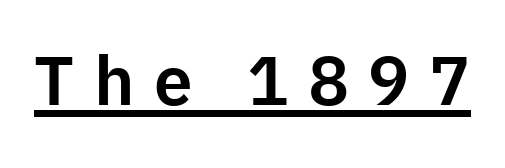
{"serif": "no", "italic": "no", "width": "normal", "stroke_contrast": "low", "x_height": "medium", "monospaced": "no", "underline": "yes", "letter_spacing": "wide", "letter_spacing_em": 0.28, "glyph_px": 69}
